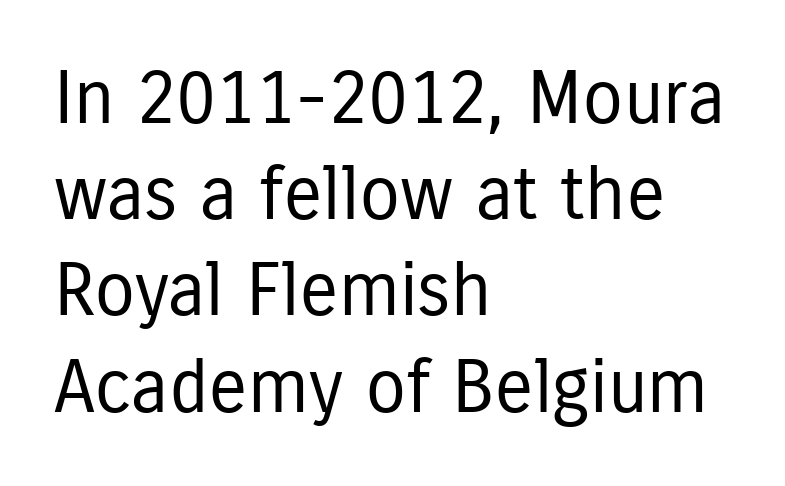
The image shows 74 px regular-weight, condensed sans-serif type, upright; set left-aligned, normal line spacing (1.3x), normal letter spacing, not underlined; low stroke contrast and a medium x-height.
